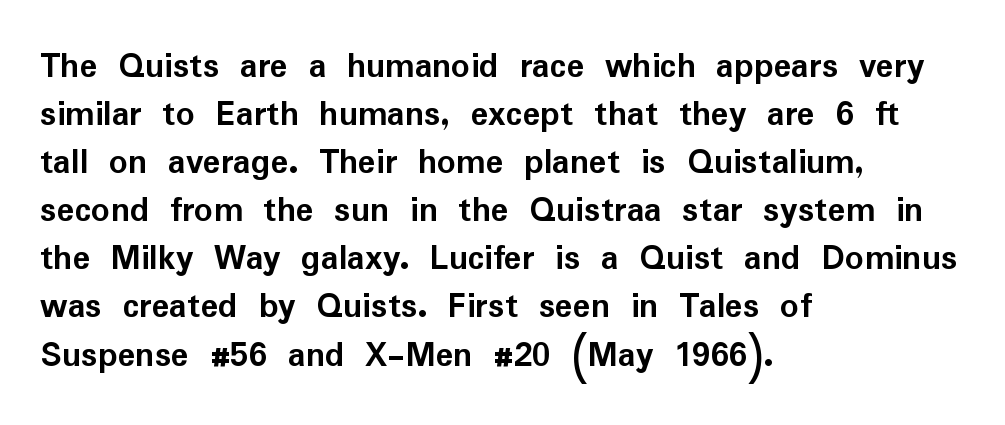
Q: Is the text bold? A: Yes.
Q: Is the text italic (slanted)? A: No, it is upright.
Q: Is the typeface a serif or a sans-serif typeface? A: Sans-serif.
Q: Is the text underlined? A: No.
Q: How is the paragraph aligned? A: Left-aligned.
Q: Is the spacing between letters normal or unusually wide? A: Normal.
Q: Is the spacing between lines tight, normal or loose? A: Normal.
Q: Width (condensed, normal, or wide)? A: Normal.
Q: Stroke contrast? A: Low.
Q: x-height? A: Medium.
Q: Monospaced? A: No.
